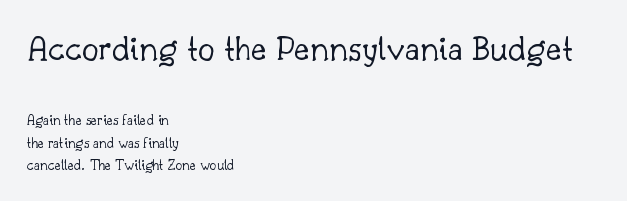
{"italic": "no", "bold": "no", "weight": "light", "width": "normal", "stroke_contrast": "low", "x_height": "small", "monospaced": "no", "underline": "no", "align": "left", "line_spacing": "normal", "line_spacing_ratio": 1.48, "letter_spacing": "normal", "letter_spacing_em": 0.0, "larger_block": "first", "size_ratio": 2.47, "glyph_px": 37}
